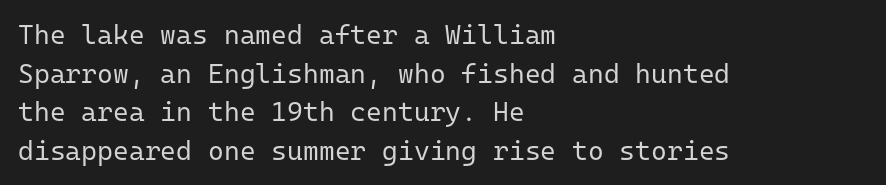
Stroke thickness stays within the range of a standard reading face or lighter. Notice how descenders clear the ascenders below comfortably — that's standard leading. There is no visible air inserted between adjacent glyphs. Casual observation: everything's shoved over to the left. The specimen omits any rule beneath the text block's lines. The letters stand straight up with perfectly vertical stems.
